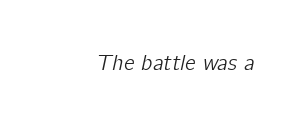
The specimen omits any rule beneath the text block's lines. Italic: yes, the glyphs are oblique. Compared with typical body copy, the letter spacing here is the same.
